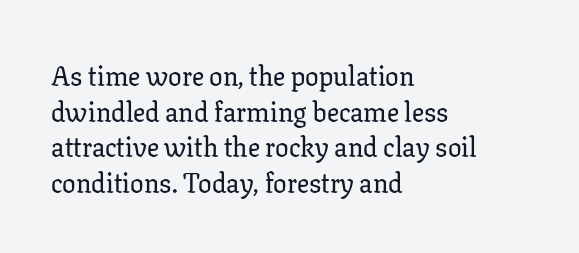
The image shows 27 px text type, upright; set left-aligned, normal line spacing (1.32x), normal letter spacing, not underlined.
